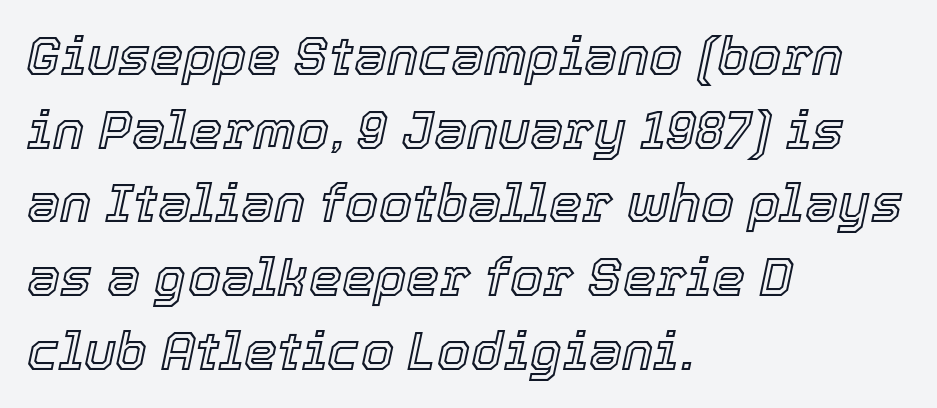
{"italic": "yes", "lean": "right", "slant_degrees": 12, "width": "normal", "x_height": "medium", "monospaced": "no", "underline": "no", "align": "left", "line_spacing": "normal", "line_spacing_ratio": 1.39, "letter_spacing": "normal", "letter_spacing_em": 0.0, "glyph_px": 53}
